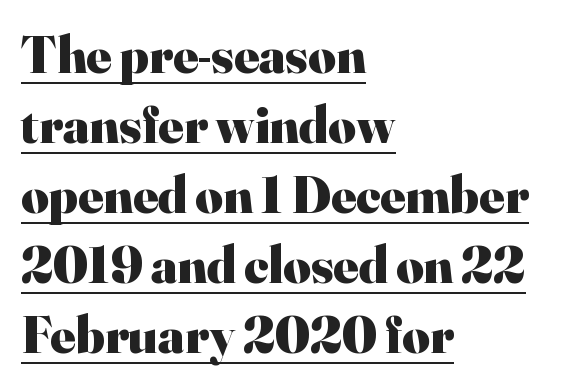
{"serif": "yes", "italic": "no", "bold": "yes", "weight": "heavy", "width": "normal", "stroke_contrast": "high", "x_height": "small", "monospaced": "no", "underline": "yes", "align": "left", "line_spacing": "normal", "line_spacing_ratio": 1.32, "letter_spacing": "normal", "letter_spacing_em": 0.0, "glyph_px": 53}
